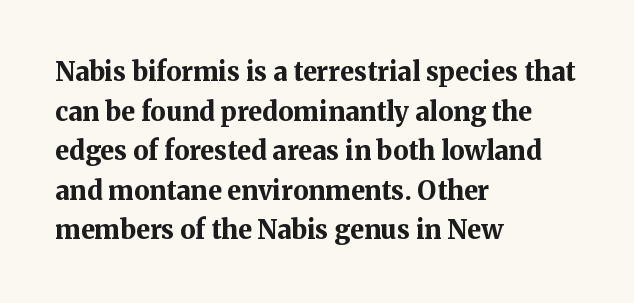
Line spacing here is normal. Words float on clear page, feet unadorned. Each glyph is drawn with heavy, bold strokes. There is no visible air inserted between adjacent glyphs. These lines are set flush left with a ragged right edge. This is roman type, the default non-slanted kind.
